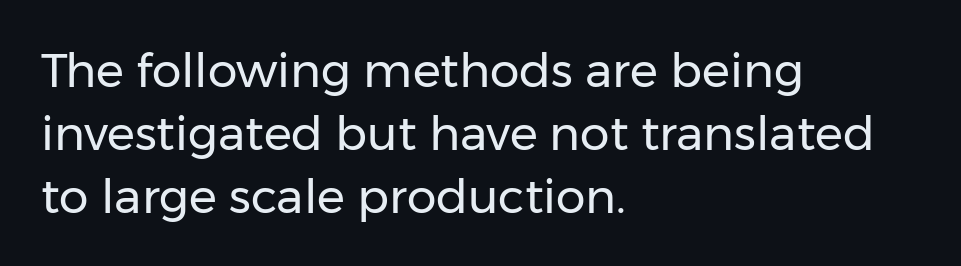
The image shows 47 px regular-weight sans-serif type, upright; set left-aligned, normal line spacing (1.34x), normal letter spacing, not underlined; low stroke contrast and a medium x-height.
